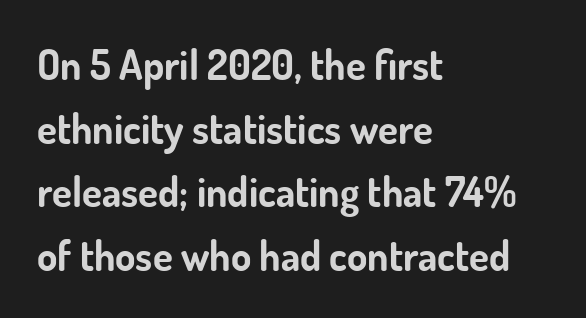
Q: Is the text bold? A: Yes.
Q: Is the text italic (slanted)? A: No, it is upright.
Q: Is the typeface a serif or a sans-serif typeface? A: Sans-serif.
Q: Is the text underlined? A: No.
Q: How is the paragraph aligned? A: Left-aligned.
Q: Is the spacing between letters normal or unusually wide? A: Normal.
Q: Is the spacing between lines tight, normal or loose? A: Normal.
Q: Width (condensed, normal, or wide)? A: Normal.
Q: Stroke contrast? A: Low.
Q: x-height? A: Small.
Q: Monospaced? A: No.
